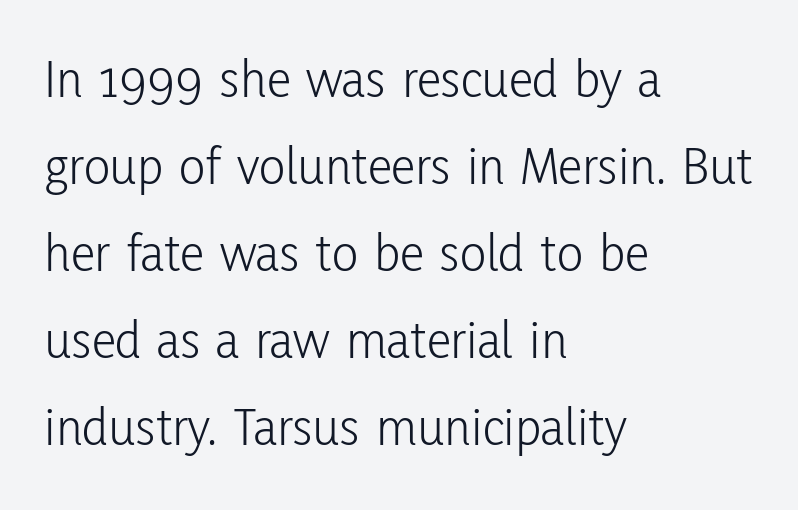
Nobody touched the tracking dial on this one. Quick note: not italic, upright. I'd call this a sans setting — the letters go barefoot. Alignment: flush left. The lines sit at an ordinary, default distance from one another. The face looks like a standard text weight, possibly lighter.
